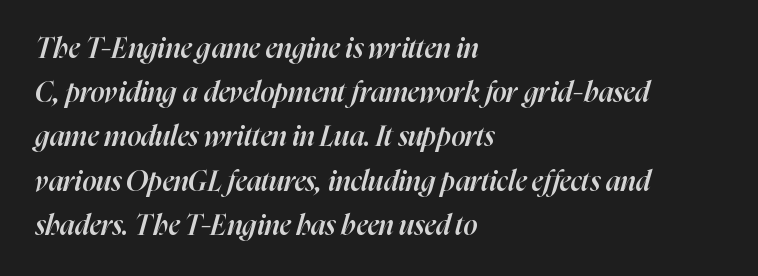
{"italic": "yes", "lean": "right", "slant_degrees": 16, "bold": "semi", "weight": "semibold", "width": "normal", "stroke_contrast": "high", "x_height": "medium", "monospaced": "no", "underline": "no", "align": "left", "line_spacing": "normal", "line_spacing_ratio": 1.58, "letter_spacing": "normal", "letter_spacing_em": 0.0, "glyph_px": 28}
